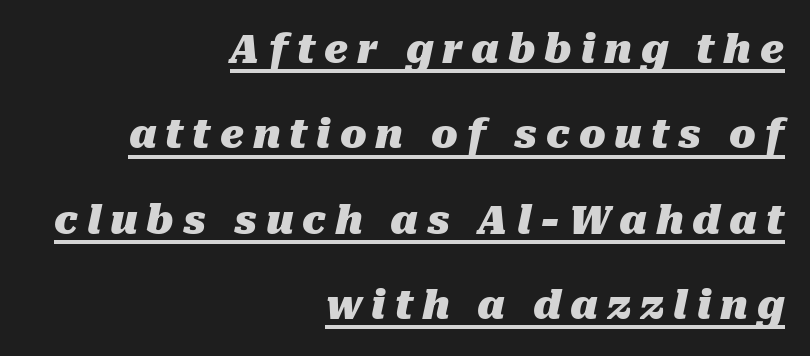
The image shows 39 px heavy type, italic (leaning right); set right-aligned, loose line spacing (2.19x), unusually wide letter spacing (+0.23 em), underlined; medium stroke contrast and a medium x-height.
